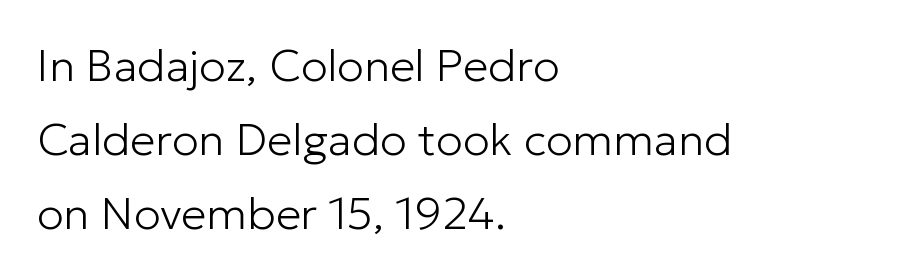
Q: Is the text bold? A: No.
Q: Is the text italic (slanted)? A: No, it is upright.
Q: Is the typeface a serif or a sans-serif typeface? A: Sans-serif.
Q: Is the text underlined? A: No.
Q: How is the paragraph aligned? A: Left-aligned.
Q: Is the spacing between letters normal or unusually wide? A: Normal.
Q: Is the spacing between lines tight, normal or loose? A: Normal.
Q: Width (condensed, normal, or wide)? A: Normal.
Q: Stroke contrast? A: Low.
Q: x-height? A: Medium.
Q: Monospaced? A: No.
